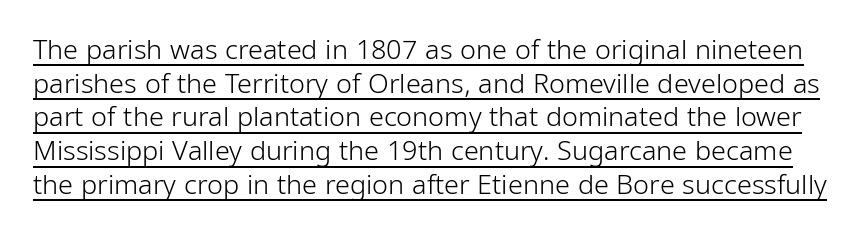
{"italic": "no", "bold": "no", "underline": "yes", "line_spacing": "normal", "line_spacing_ratio": 1.25, "letter_spacing": "normal", "letter_spacing_em": 0.0, "glyph_px": 27}
